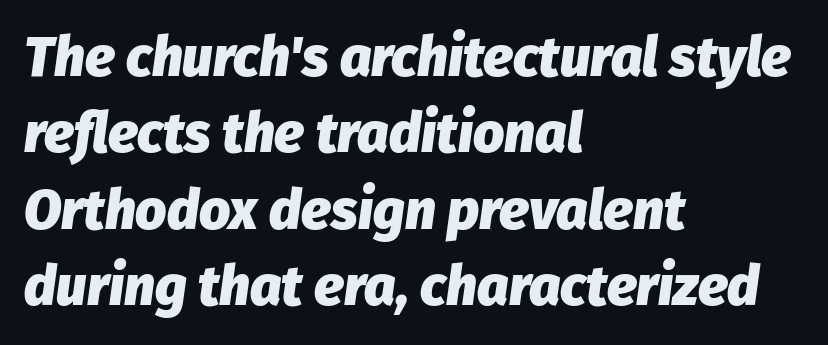
{"italic": "yes", "lean": "right", "slant_degrees": 8, "bold": "yes", "weight": "heavy", "width": "normal", "stroke_contrast": "low", "x_height": "medium", "monospaced": "no", "underline": "no", "align": "left", "line_spacing": "normal", "line_spacing_ratio": 1.39, "letter_spacing": "normal", "letter_spacing_em": 0.0, "glyph_px": 55}
